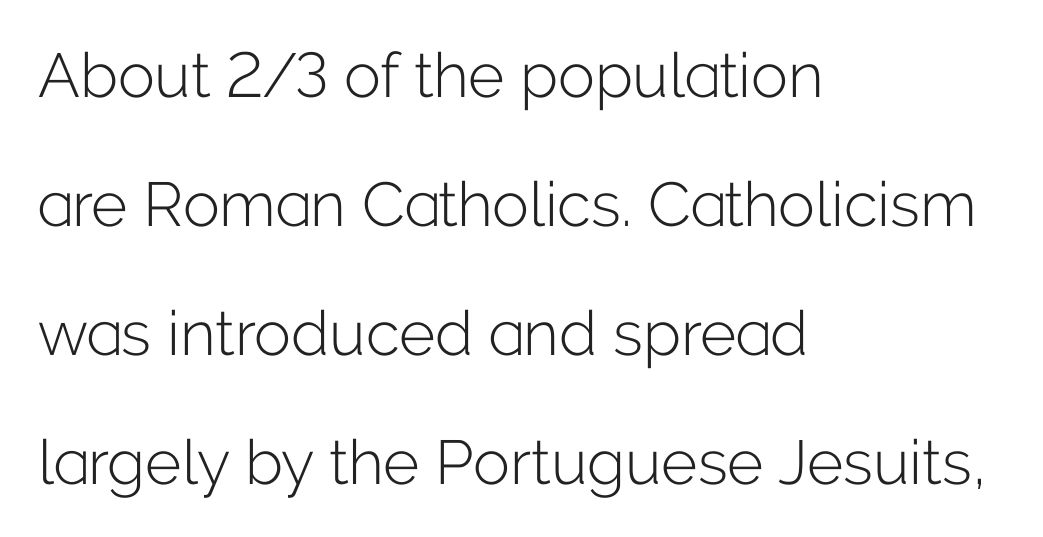
The image shows 62 px light sans-serif type, upright; set left-aligned, loose line spacing (2.08x), normal letter spacing, not underlined; low stroke contrast and a medium x-height.
